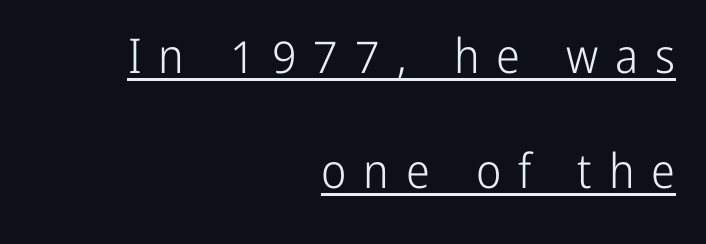
Q: Is the text bold? A: No.
Q: Is the text italic (slanted)? A: No, it is upright.
Q: Is the typeface a serif or a sans-serif typeface? A: Sans-serif.
Q: Is the text underlined? A: Yes.
Q: How is the paragraph aligned? A: Right-aligned.
Q: Is the spacing between letters normal or unusually wide? A: Unusually wide.
Q: Is the spacing between lines tight, normal or loose? A: Loose.
Q: Width (condensed, normal, or wide)? A: Condensed.
Q: Stroke contrast? A: Low.
Q: x-height? A: Medium.
Q: Monospaced? A: No.
